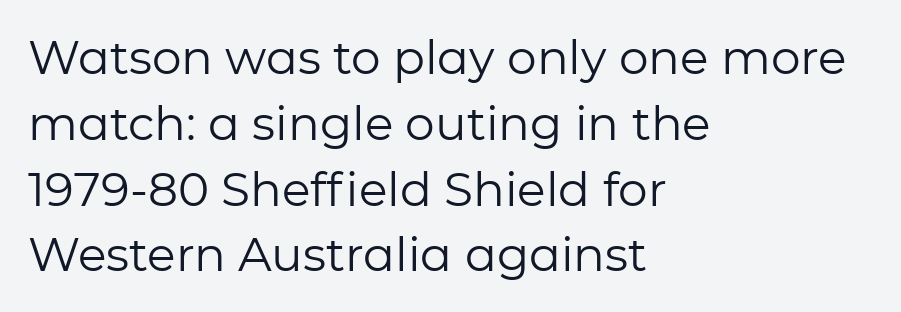
The image shows 47 px regular-weight sans-serif type, upright; set left-aligned, normal line spacing (1.4x), normal letter spacing, not underlined; low stroke contrast and a medium x-height.
